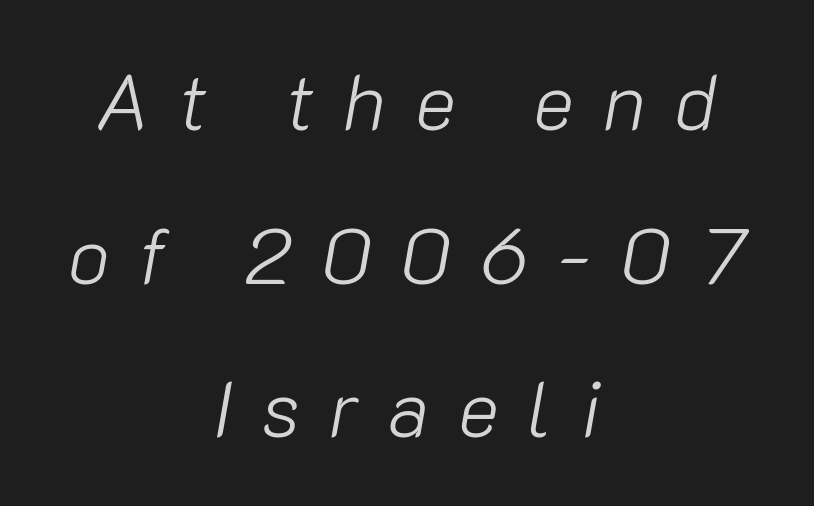
The image shows 78 px light type, italic (leaning right); set centered, loose line spacing (1.97x), unusually wide letter spacing (+0.37 em), not underlined; low stroke contrast and a medium x-height.
